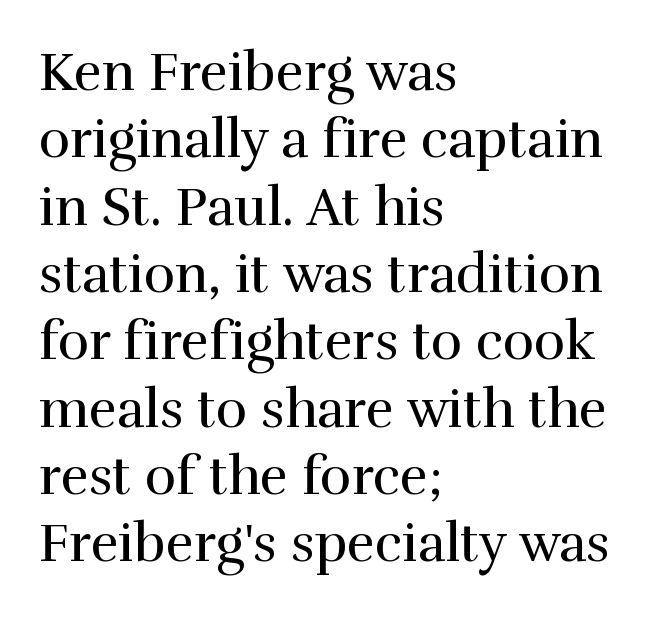
{"serif": "yes", "italic": "no", "bold": "no", "weight": "regular", "width": "normal", "x_height": "medium", "monospaced": "no", "underline": "no", "align": "left", "line_spacing": "normal", "line_spacing_ratio": 1.27, "letter_spacing": "normal", "letter_spacing_em": 0.0, "glyph_px": 53}
